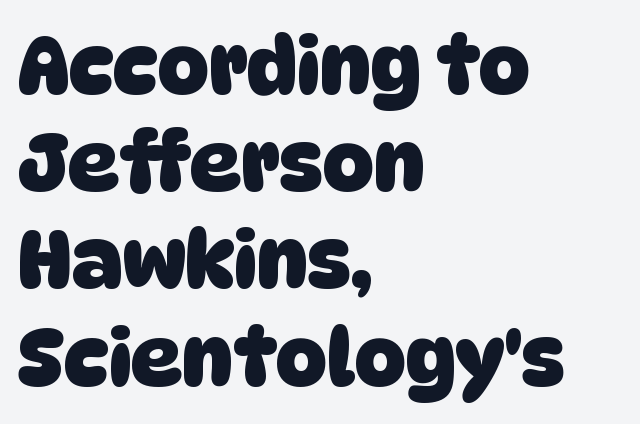
Q: Is the text bold? A: Yes.
Q: Is the typeface a serif or a sans-serif typeface? A: Sans-serif.
Q: Is the text underlined? A: No.
Q: How is the paragraph aligned? A: Left-aligned.
Q: Is the spacing between letters normal or unusually wide? A: Normal.
Q: Width (condensed, normal, or wide)? A: Normal.
Q: Stroke contrast? A: Low.
Q: x-height? A: Large.
Q: Monospaced? A: No.
